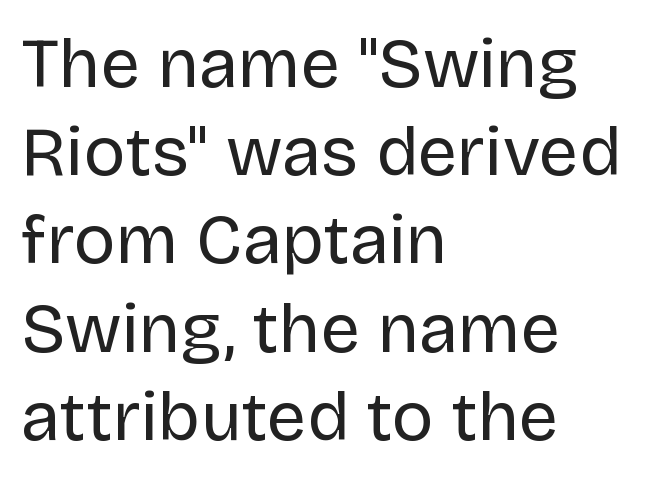
Q: Is the text bold? A: No.
Q: Is the text italic (slanted)? A: No, it is upright.
Q: Is the typeface a serif or a sans-serif typeface? A: Sans-serif.
Q: Is the text underlined? A: No.
Q: How is the paragraph aligned? A: Left-aligned.
Q: Is the spacing between letters normal or unusually wide? A: Normal.
Q: Is the spacing between lines tight, normal or loose? A: Normal.
Q: Width (condensed, normal, or wide)? A: Normal.
Q: Stroke contrast? A: Low.
Q: x-height? A: Large.
Q: Monospaced? A: No.
